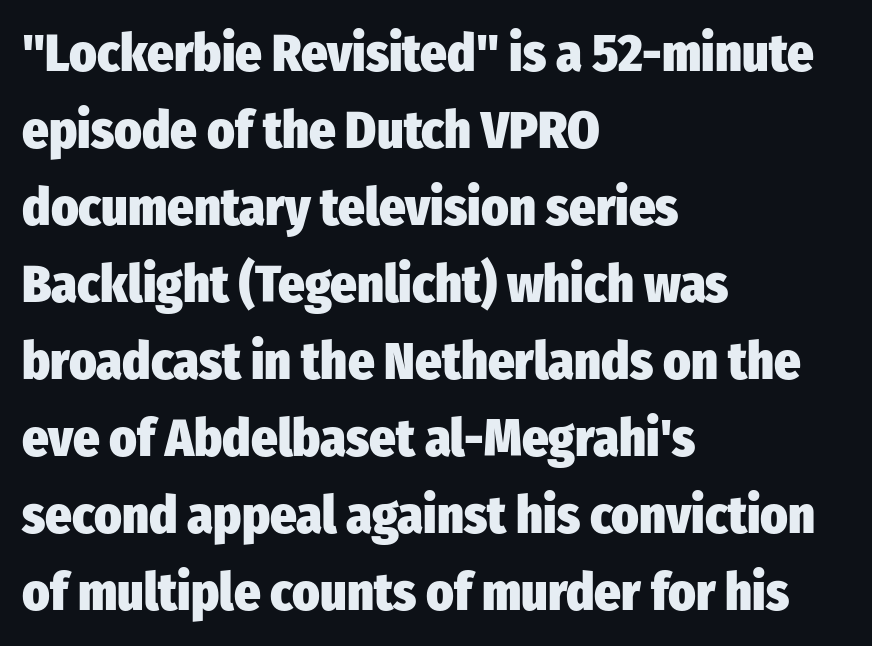
The image shows 52 px heavy, condensed sans-serif type, upright; set left-aligned, normal line spacing (1.48x), normal letter spacing, not underlined; low stroke contrast and a medium x-height.
